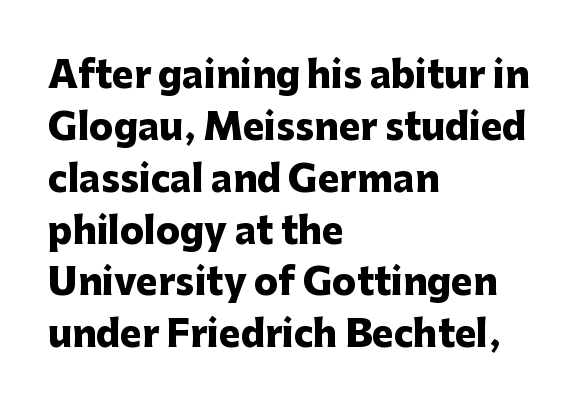
Q: Is the text bold? A: Yes.
Q: Is the text italic (slanted)? A: No, it is upright.
Q: Is the typeface a serif or a sans-serif typeface? A: Sans-serif.
Q: Is the text underlined? A: No.
Q: How is the paragraph aligned? A: Left-aligned.
Q: Is the spacing between letters normal or unusually wide? A: Normal.
Q: Is the spacing between lines tight, normal or loose? A: Normal.
Q: Width (condensed, normal, or wide)? A: Normal.
Q: Stroke contrast? A: Low.
Q: x-height? A: Medium.
Q: Monospaced? A: No.
